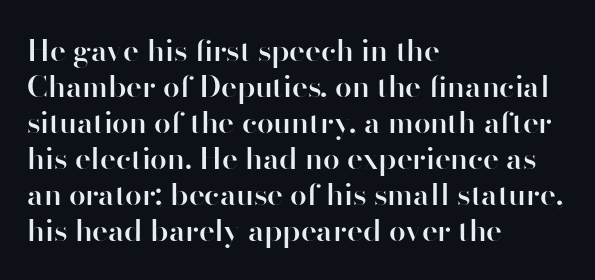
Heft: intermediate — a semibold. In terms of letterspacing, this is plain default setting. The lettering stays uniformly vertical, giving the passage a roman look. Which margin do the lines hug? The left one — the right edge is uneven.
